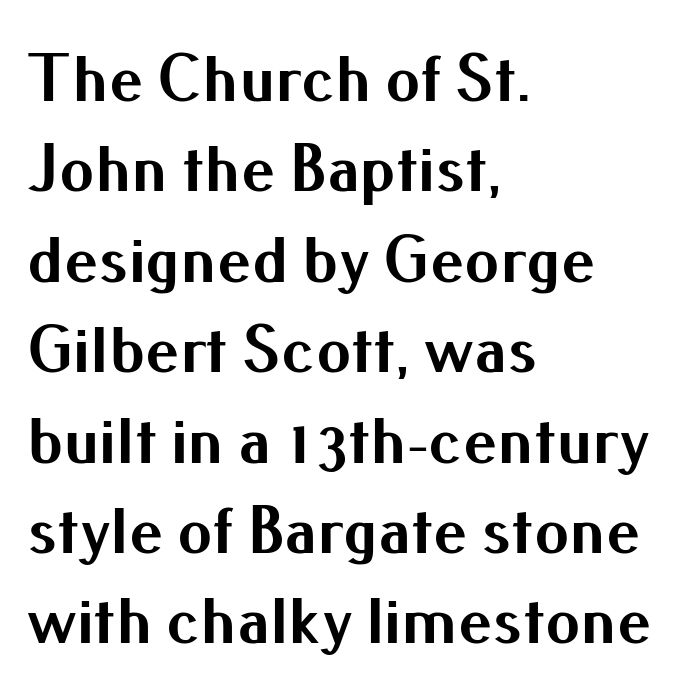
{"serif": "no", "italic": "no", "bold": "yes", "weight": "bold", "width": "normal", "stroke_contrast": "medium", "x_height": "small", "monospaced": "no", "underline": "no", "align": "left", "line_spacing": "normal", "line_spacing_ratio": 1.31, "letter_spacing": "normal", "letter_spacing_em": 0.0, "glyph_px": 69}
